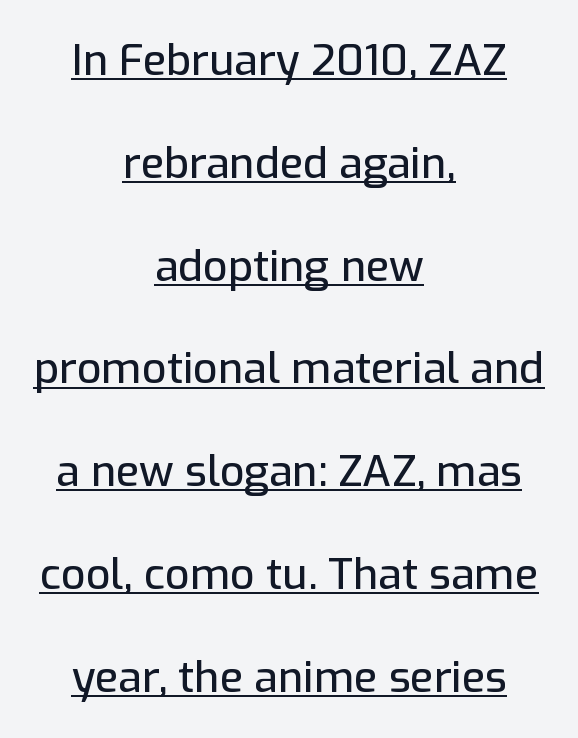
The image shows 43 px sans-serif type, upright; set centered, loose line spacing (2.39x), normal letter spacing, underlined; low stroke contrast and a medium x-height.
